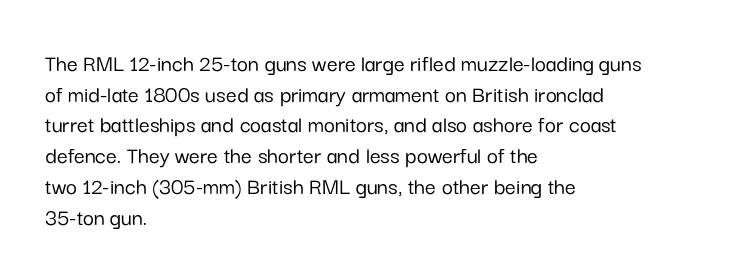
Q: Is the text italic (slanted)? A: No, it is upright.
Q: Is the text underlined? A: No.
Q: How is the paragraph aligned? A: Left-aligned.
Q: Is the spacing between letters normal or unusually wide? A: Normal.
Q: Is the spacing between lines tight, normal or loose? A: Normal.
